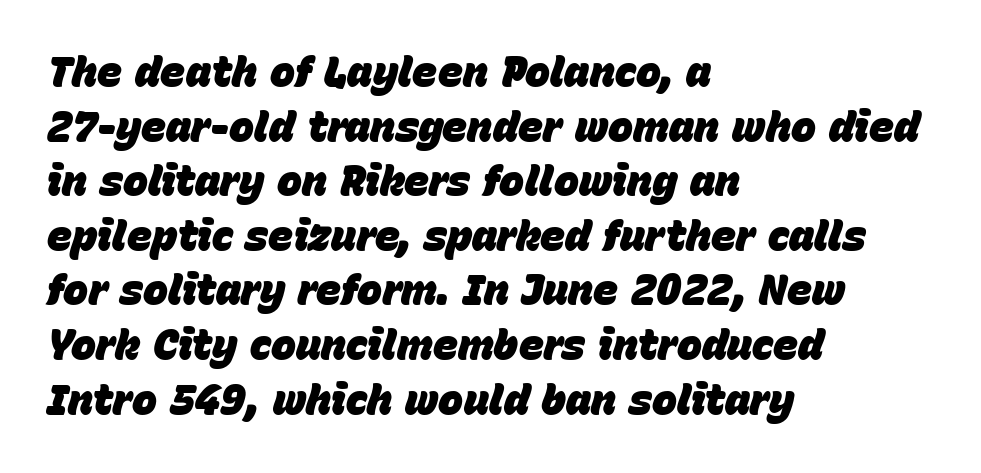
The image shows 42 px heavy type, italic (leaning right); set left-aligned, normal line spacing (1.3x), normal letter spacing, not underlined; low stroke contrast and a large x-height.
